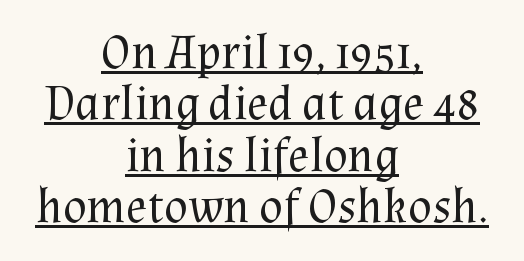
{"italic": "no", "bold": "no", "weight": "regular", "width": "normal", "stroke_contrast": "medium", "x_height": "medium", "monospaced": "no", "underline": "yes", "align": "center", "line_spacing": "tight", "line_spacing_ratio": 1.05, "letter_spacing": "normal", "letter_spacing_em": 0.0, "glyph_px": 49}
